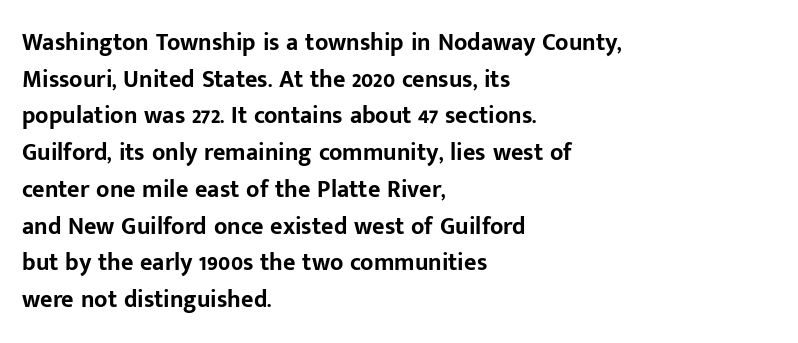
The image shows 24 px bold type, upright; set left-aligned, normal line spacing (1.53x), normal letter spacing, not underlined.
